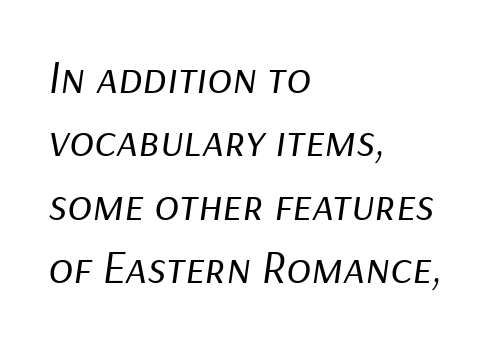
The image shows 46 px regular-weight type, italic (leaning right); set left-aligned, normal line spacing (1.38x), normal letter spacing, not underlined; low stroke contrast and a medium x-height.
